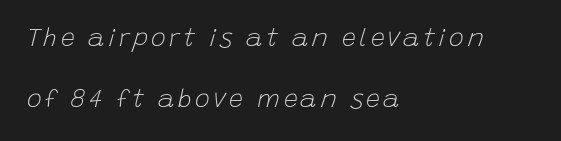
{"italic": "yes", "lean": "right", "slant_degrees": 15, "bold": "no", "underline": "no", "align": "left", "line_spacing": "loose", "line_spacing_ratio": 2.43, "glyph_px": 25}
